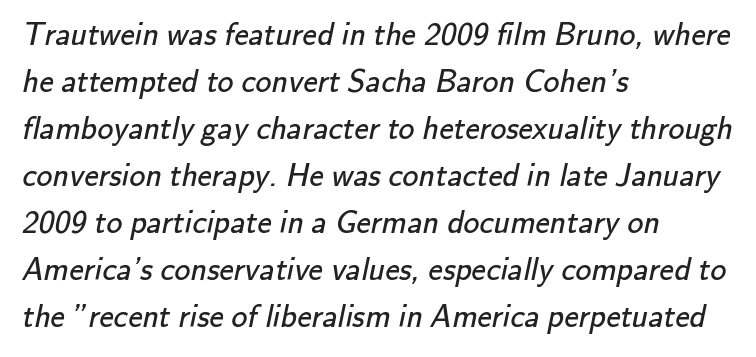
{"serif": "no", "bold": "no", "weight": "regular", "width": "normal", "stroke_contrast": "low", "x_height": "small", "monospaced": "no", "underline": "no", "align": "left", "line_spacing": "normal", "line_spacing_ratio": 1.47, "letter_spacing": "normal", "letter_spacing_em": 0.0, "glyph_px": 32}
